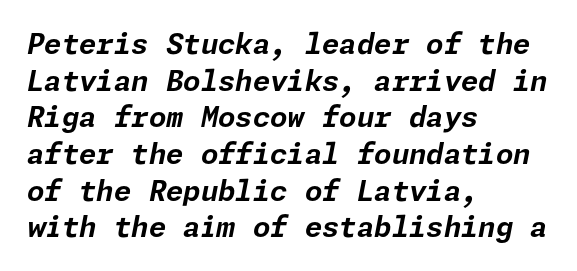
Q: Is the text bold? A: Yes.
Q: Is the text italic (slanted)? A: Yes, it leans right by about 11 degrees.
Q: Is the text underlined? A: No.
Q: How is the paragraph aligned? A: Left-aligned.
Q: Is the spacing between letters normal or unusually wide? A: Normal.
Q: Is the spacing between lines tight, normal or loose? A: Normal.
Q: Width (condensed, normal, or wide)? A: Normal.
Q: Stroke contrast? A: Low.
Q: x-height? A: Medium.
